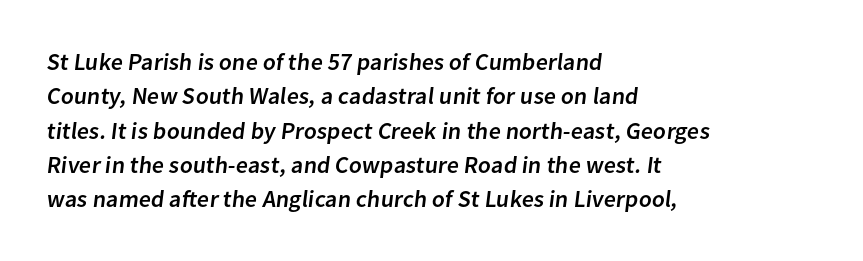
Q: Is the text underlined? A: No.
Q: How is the paragraph aligned? A: Left-aligned.
Q: Is the spacing between letters normal or unusually wide? A: Normal.
Q: Is the spacing between lines tight, normal or loose? A: Normal.
